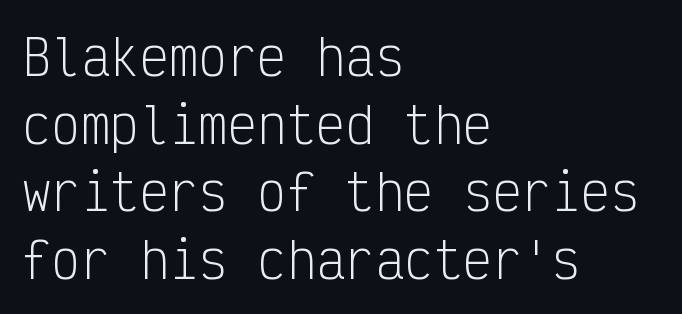
Q: Is the text bold? A: No.
Q: Is the text italic (slanted)? A: No, it is upright.
Q: Is the typeface a serif or a sans-serif typeface? A: Sans-serif.
Q: Is the text underlined? A: No.
Q: How is the paragraph aligned? A: Left-aligned.
Q: Is the spacing between letters normal or unusually wide? A: Normal.
Q: Is the spacing between lines tight, normal or loose? A: Normal.
Q: Width (condensed, normal, or wide)? A: Condensed.
Q: Stroke contrast? A: Low.
Q: x-height? A: Medium.
Q: Monospaced? A: Yes.
